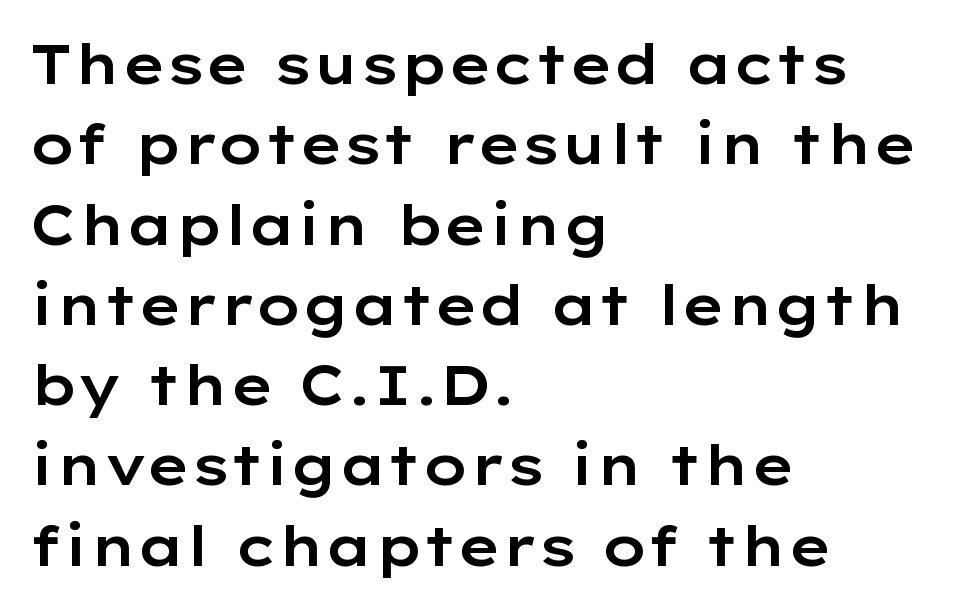
Where is the straight margin? On the left. Honestly, the letter spacing is just normal — you wouldn't notice it. Reading down the column, the eye jumps a familiar distance to each next line. Underlining? Definitely not there. If you drew a line through each stem, it would be perfectly vertical.
